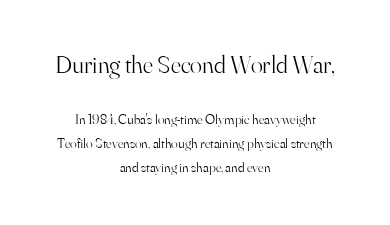
Q: Is the text bold? A: No.
Q: Is the text italic (slanted)? A: No, it is upright.
Q: Is the text underlined? A: No.
Q: How is the paragraph aligned? A: Centered.
Q: Is the spacing between letters normal or unusually wide? A: Normal.
Q: Is the spacing between lines tight, normal or loose? A: Normal.
Q: Which block of text is set in a larger size, the first (top) or the second (bottom)? A: The first (top) one.
